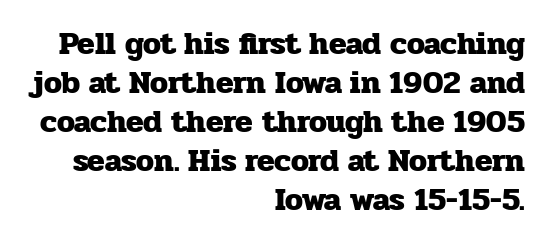
Q: Is the text bold? A: Yes.
Q: Is the text italic (slanted)? A: No, it is upright.
Q: Is the typeface a serif or a sans-serif typeface? A: Serif.
Q: Is the text underlined? A: No.
Q: How is the paragraph aligned? A: Right-aligned.
Q: Is the spacing between letters normal or unusually wide? A: Normal.
Q: Width (condensed, normal, or wide)? A: Normal.
Q: Stroke contrast? A: Low.
Q: x-height? A: Medium.
Q: Monospaced? A: No.
